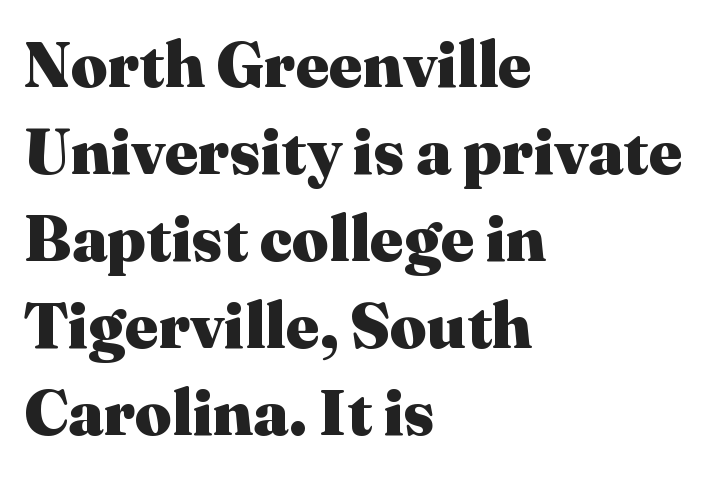
Look at the bottom of the vertical strokes: they flare into serifs here. No italicization has been applied; the sample stays upright. The designer left line spacing at the default. The paragraph shown leans on its left margin. Looks like regular typesetting: each glyph gets only the width it needs. Spacing between characters is what you'd get straight out of the box.
